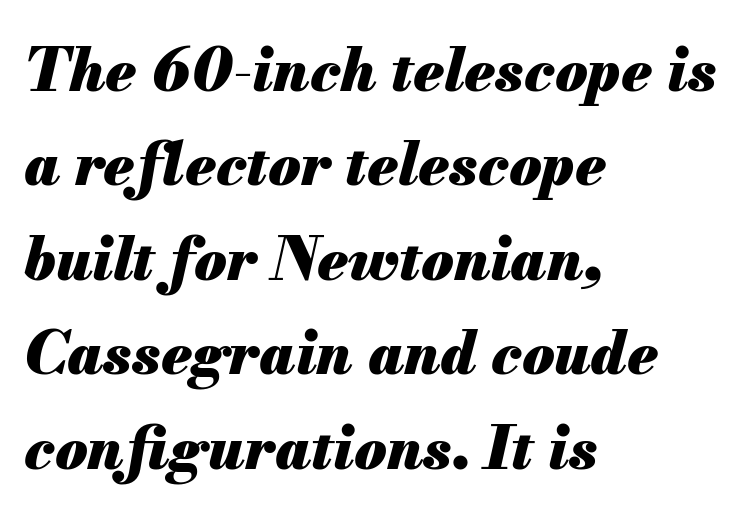
If you drew a ruler down the left edge, every line would touch it. The type is set solid horizontally, with unmodified tracking. Note the varied advance widths — an 'i' is clearly narrower than an 'm'. Does the leading feel generous? No, just average. A full-strength bold gives these letters their thick strokes.
